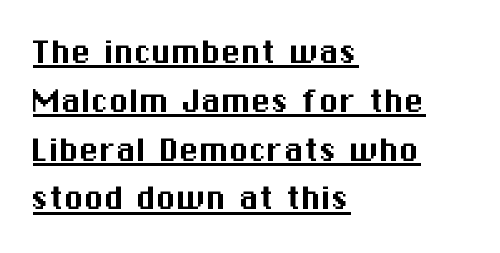
{"serif": "no", "italic": "no", "width": "normal", "stroke_contrast": "medium", "x_height": "medium", "monospaced": "no", "underline": "yes", "align": "left", "line_spacing_ratio": 1.22, "letter_spacing": "normal", "letter_spacing_em": 0.0, "glyph_px": 40}
